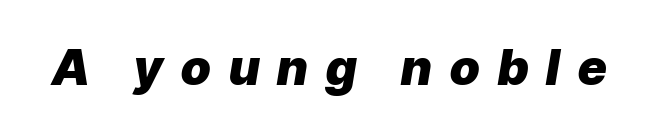
Q: Is the text bold? A: Yes.
Q: Is the text italic (slanted)? A: Yes, it leans right by about 9 degrees.
Q: Is the text underlined? A: No.
Q: Is the spacing between letters normal or unusually wide? A: Unusually wide.
Q: Width (condensed, normal, or wide)? A: Normal.
Q: Stroke contrast? A: Low.
Q: x-height? A: Medium.
Q: Monospaced? A: No.
